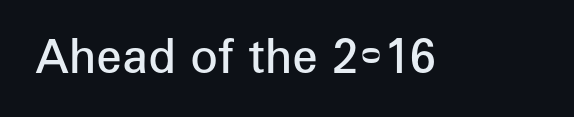
{"serif": "no", "italic": "no", "bold": "semi", "weight": "semibold", "width": "normal", "stroke_contrast": "low", "x_height": "medium", "monospaced": "no", "underline": "no", "letter_spacing": "normal", "letter_spacing_em": 0.0, "glyph_px": 46}
